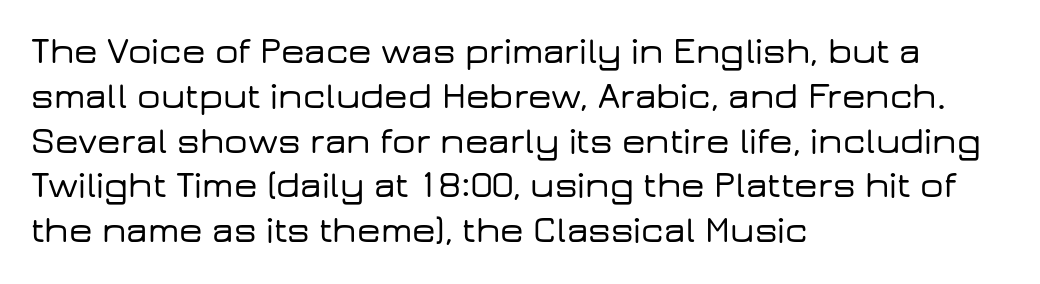
The horizontal fit of the characters is conventional and even. Varying glyph widths throughout — classic text-font behaviour. A student would call this left alignment; a typographer would say flush left, rag right. Check the space under the baseline: it is left empty. Tall strokes in this sample are plumb rather than angled.
